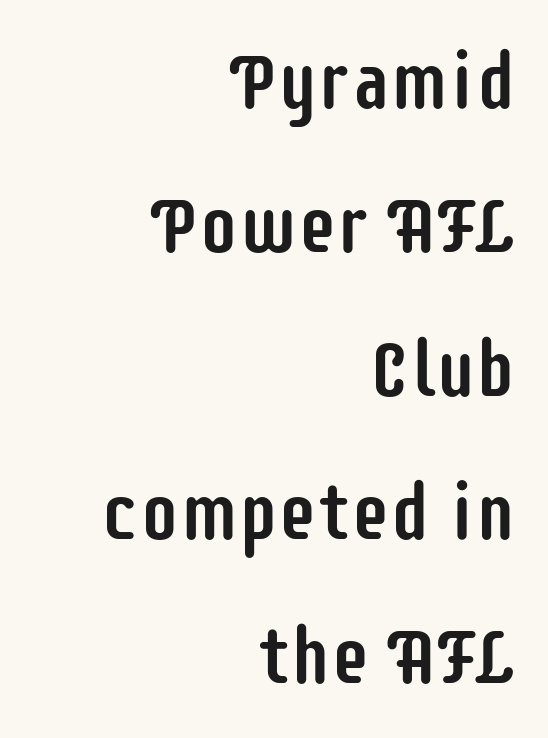
One-word summary of the alignment: right. The letters advance in unequal steps, a hallmark of proportional type. The axis of the letterforms is exactly vertical. The passage shown is typeset with a sans-serif family. Glance below the letters and you will spot only blank space. The tracking reads as untouched default to a designer's eye.
